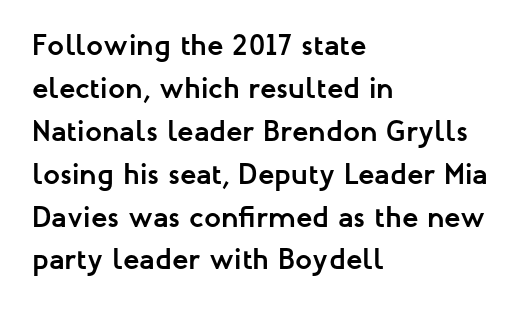
{"serif": "no", "italic": "no", "bold": "yes", "weight": "semibold", "width": "normal", "stroke_contrast": "low", "x_height": "medium", "monospaced": "no", "underline": "no", "align": "left", "line_spacing": "normal", "line_spacing_ratio": 1.43, "letter_spacing": "normal", "letter_spacing_em": 0.0, "glyph_px": 30}
